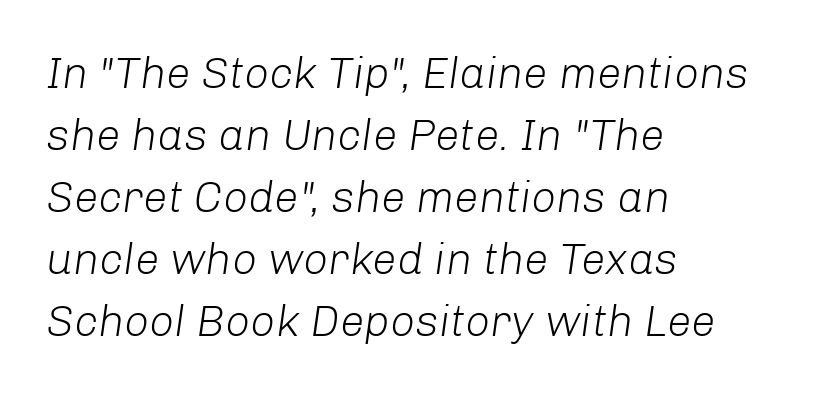
Check the space under the baseline: it is left empty. Glyph-to-glyph distance matches everyday printed text. Weight class: somewhere from thin through regular. Does the copy run flush right? No — it runs flush left. Notice how the stems are inclined rather than vertical — that's the hallmark of italics.
